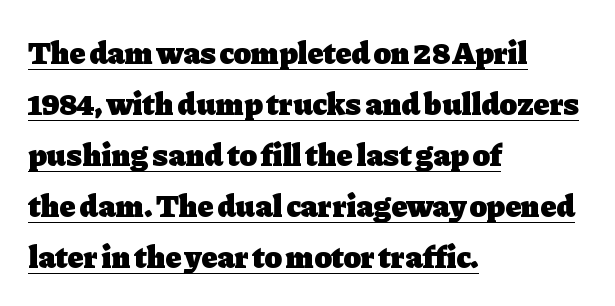
{"serif": "yes", "italic": "no", "bold": "yes", "weight": "heavy", "width": "normal", "stroke_contrast": "low", "x_height": "medium", "monospaced": "no", "underline": "yes", "align": "left", "line_spacing": "normal", "line_spacing_ratio": 1.59, "letter_spacing": "normal", "letter_spacing_em": 0.0, "glyph_px": 32}
